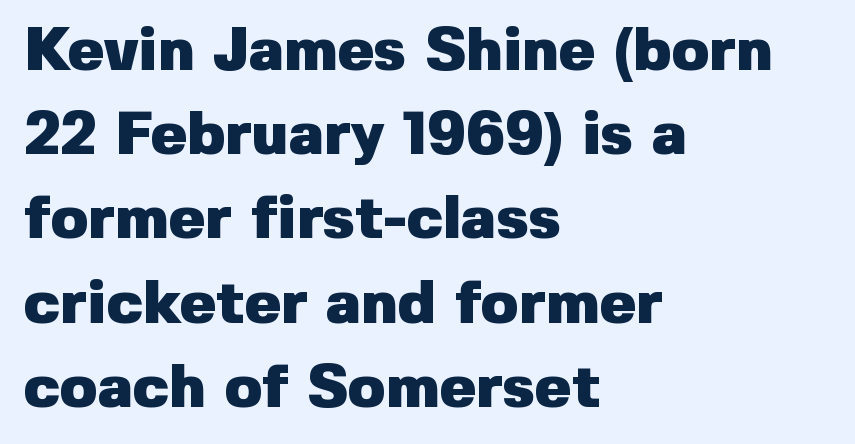
{"serif": "no", "italic": "no", "bold": "yes", "weight": "heavy", "width": "normal", "stroke_contrast": "low", "x_height": "medium", "monospaced": "no", "underline": "no", "align": "left", "line_spacing": "normal", "line_spacing_ratio": 1.38, "letter_spacing": "normal", "letter_spacing_em": 0.0, "glyph_px": 61}
